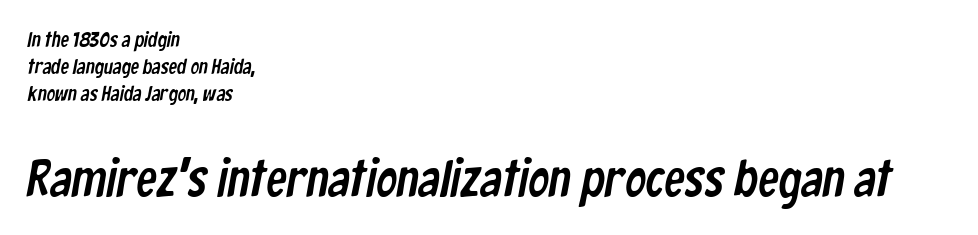
The tracking reads as untouched default to a designer's eye. The lines sit at an ordinary, default distance from one another. The rendering uses natural spacing where letterforms have individual widths. If you drew a ruler down the left edge, every line would touch it. The letters carry no serifs — their stems end cleanly without finishing strokes.
